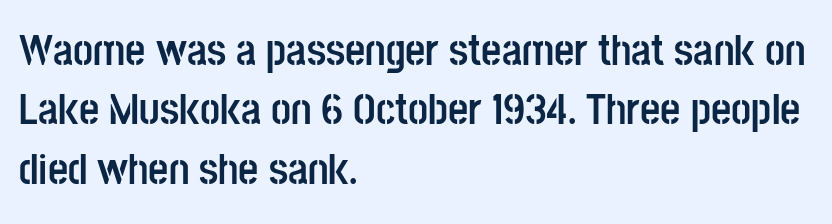
Q: Is the text bold? A: Yes.
Q: Is the text italic (slanted)? A: No, it is upright.
Q: Is the typeface a serif or a sans-serif typeface? A: Sans-serif.
Q: Is the text underlined? A: No.
Q: How is the paragraph aligned? A: Left-aligned.
Q: Is the spacing between letters normal or unusually wide? A: Normal.
Q: Is the spacing between lines tight, normal or loose? A: Normal.
Q: Width (condensed, normal, or wide)? A: Condensed.
Q: Stroke contrast? A: Low.
Q: x-height? A: Large.
Q: Monospaced? A: No.
